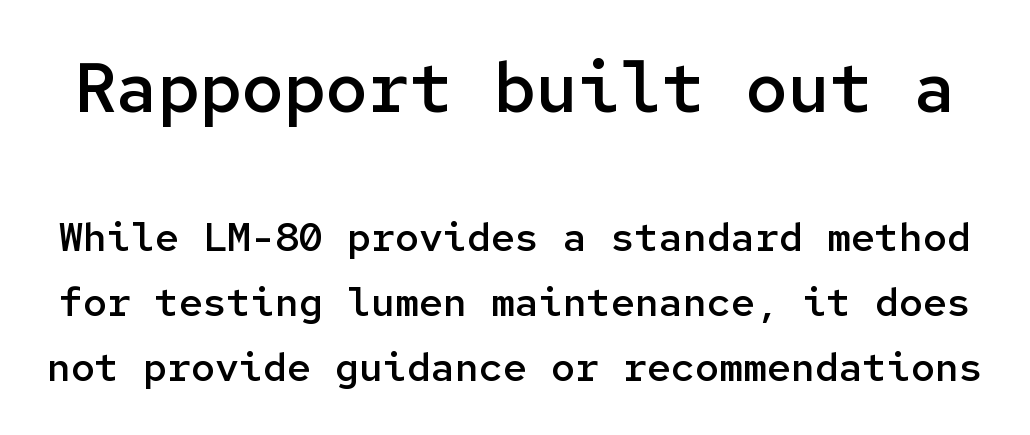
Q: Is the text bold? A: Semi-bold.
Q: Is the text italic (slanted)? A: No, it is upright.
Q: Is the typeface a serif or a sans-serif typeface? A: Sans-serif.
Q: Is the text underlined? A: No.
Q: Is the spacing between letters normal or unusually wide? A: Normal.
Q: Is the spacing between lines tight, normal or loose? A: Normal.
Q: Which block of text is set in a larger size, the first (top) or the second (bottom)? A: The first (top) one.
Q: Width (condensed, normal, or wide)? A: Normal.
Q: Stroke contrast? A: Low.
Q: x-height? A: Medium.
Q: Monospaced? A: Yes.
